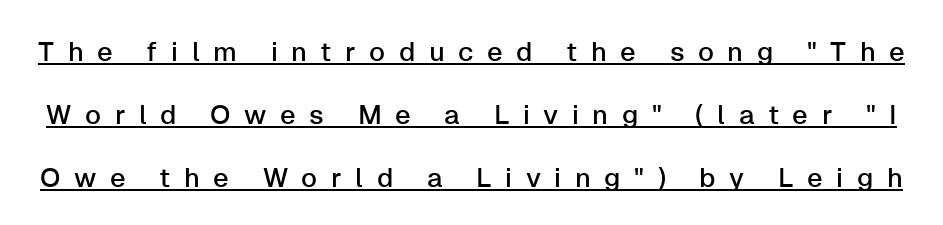
Underlining? Definitely there. A typesetter would call this heavily tracked-out type. Notice how the stems are strictly vertical — no italics here. Does the leading feel generous? Absolutely, it's lavish.
